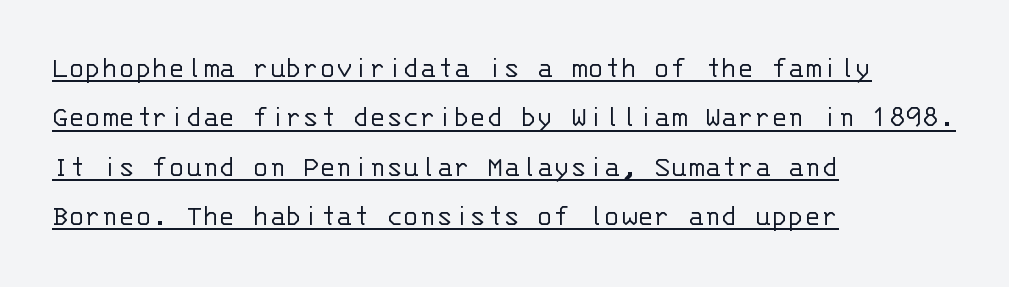
Q: Is the text bold? A: No.
Q: Is the text italic (slanted)? A: No, it is upright.
Q: Is the typeface a serif or a sans-serif typeface? A: Sans-serif.
Q: Is the text underlined? A: Yes.
Q: How is the paragraph aligned? A: Left-aligned.
Q: Is the spacing between letters normal or unusually wide? A: Normal.
Q: Is the spacing between lines tight, normal or loose? A: Normal.
Q: Width (condensed, normal, or wide)? A: Normal.
Q: Stroke contrast? A: Low.
Q: x-height? A: Large.
Q: Monospaced? A: Yes.
